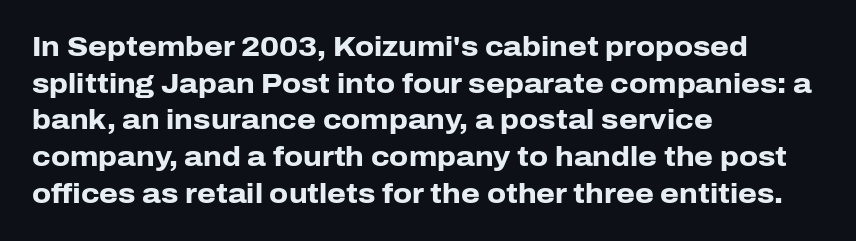
{"italic": "no", "bold": "yes", "underline": "no", "align": "left", "line_spacing": "normal", "line_spacing_ratio": 1.36, "letter_spacing": "normal", "letter_spacing_em": 0.0, "glyph_px": 27}
